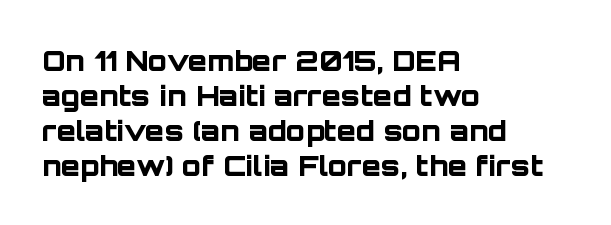
Compared with a centered layout, this one pins lines to the left instead. This sample has the flowing, uneven cadence of proportional lettering. The typeface chosen for these lines omits serifs. Do the letters lean? They stand straight. What's the leading like? Ordinary, nothing unusual.
